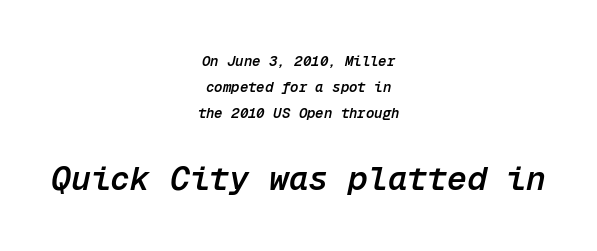
Q: Is the text bold? A: Semi-bold.
Q: Is the text italic (slanted)? A: Yes, it leans right by about 12 degrees.
Q: Is the text underlined? A: No.
Q: How is the paragraph aligned? A: Centered.
Q: Is the spacing between letters normal or unusually wide? A: Normal.
Q: Which block of text is set in a larger size, the first (top) or the second (bottom)? A: The second (bottom) one.
Q: Width (condensed, normal, or wide)? A: Normal.
Q: Stroke contrast? A: Low.
Q: x-height? A: Medium.
Q: Monospaced? A: Yes.
